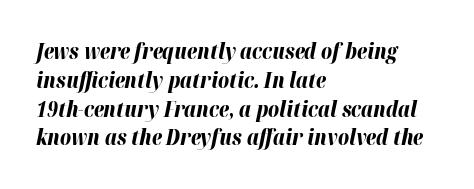
The image shows 21 px bold type, italic (leaning right); set left-aligned, normal line spacing (1.37x), normal letter spacing, not underlined.
